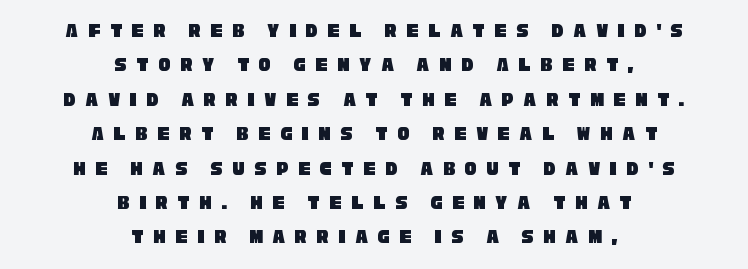
{"underline": "no", "align": "center", "line_spacing_ratio": 1.72, "letter_spacing": "wide", "letter_spacing_em": 0.48, "glyph_px": 20}
